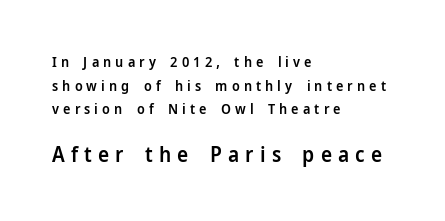
{"italic": "no", "bold": "semi", "underline": "no", "align": "left", "line_spacing": "normal", "line_spacing_ratio": 1.69, "letter_spacing": "wide", "letter_spacing_em": 0.29, "larger_block": "second", "size_ratio": 1.5, "glyph_px": 21}
